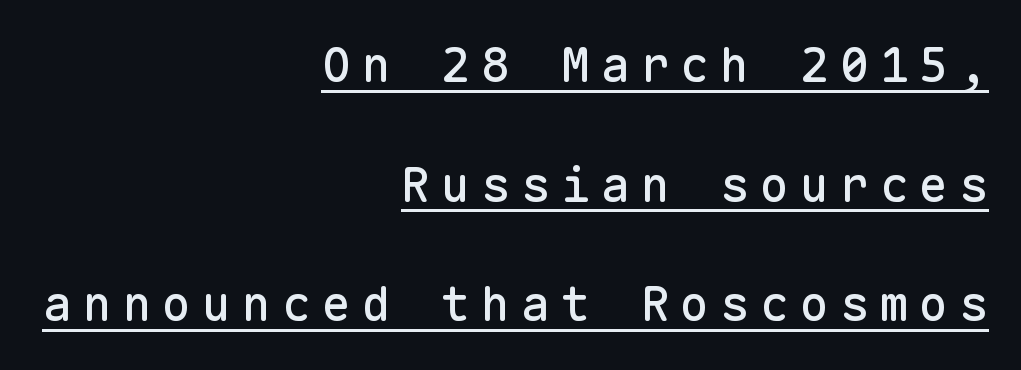
The image shows 48 px sans-serif type, upright, monospaced; set right-aligned, loose line spacing (2.49x), unusually wide letter spacing (+0.23 em), underlined; low stroke contrast and a medium x-height.
